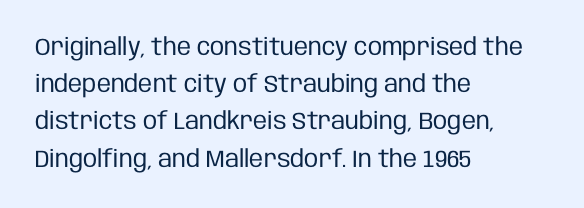
Ordinary non-slanted type is in use. This sample uses plain, unmodified letter spacing. Has an underline been added? It has not. The designer left line spacing at the default. The cut favours lightness, reaching ordinary text weight at its darkest. Layout note: lines flush left.
